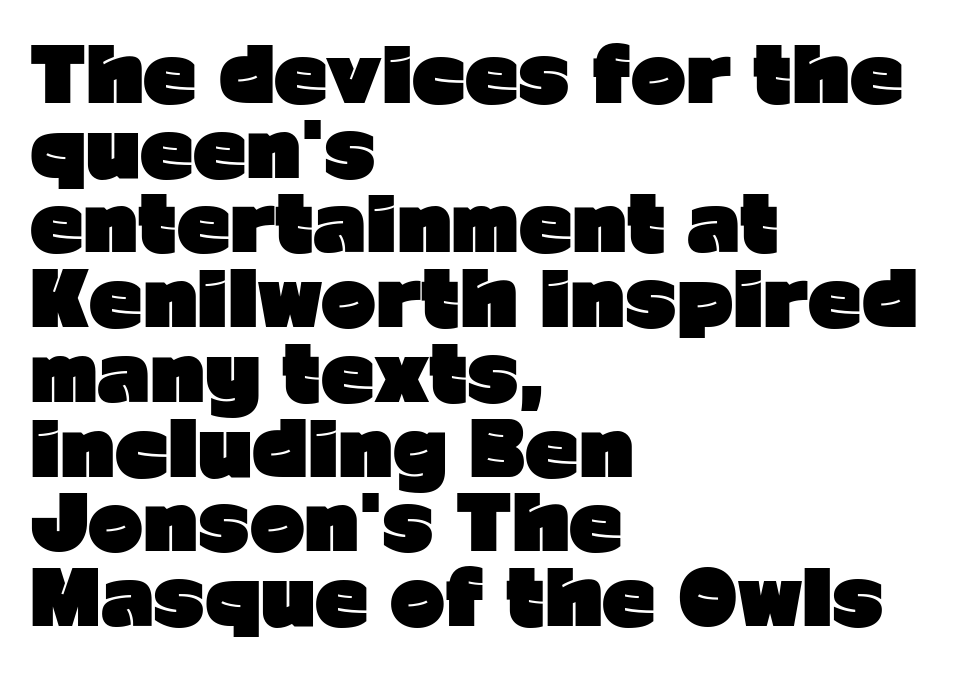
The image shows 74 px heavy sans-serif type, upright; set left-aligned, tight line spacing (1.01x), normal letter spacing, not underlined; low stroke contrast and a medium x-height.
